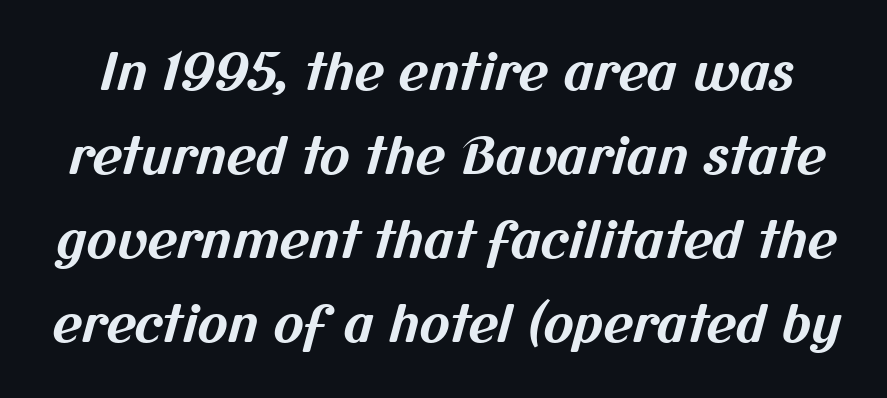
Each glyph is drawn with heavy, bold strokes. These lines sit exactly where default settings would place them. Check under the words: just untouched page. The rendering uses natural spacing where letterforms have individual widths. Nothing unusual about the tracking: characters are spaced as the font intends. Grotesque or geometric, the face here clearly has no serifs.
